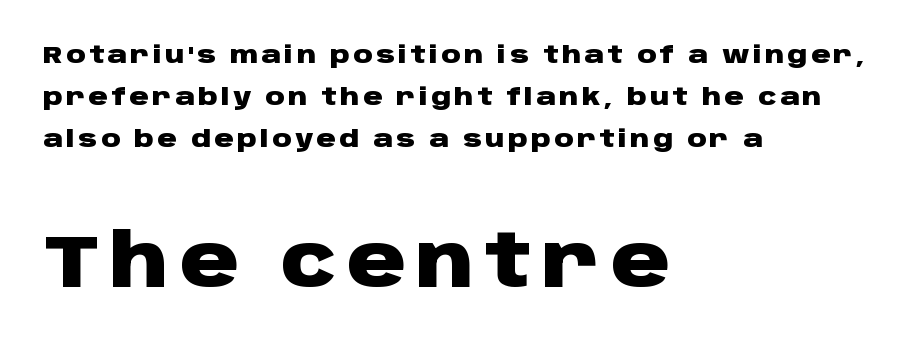
{"serif": "no", "italic": "no", "bold": "yes", "weight": "heavy", "width": "wide", "stroke_contrast": "low", "x_height": "large", "monospaced": "no", "underline": "no", "align": "left", "line_spacing_ratio": 1.76, "larger_block": "second", "size_ratio": 3.04, "glyph_px": 73}
